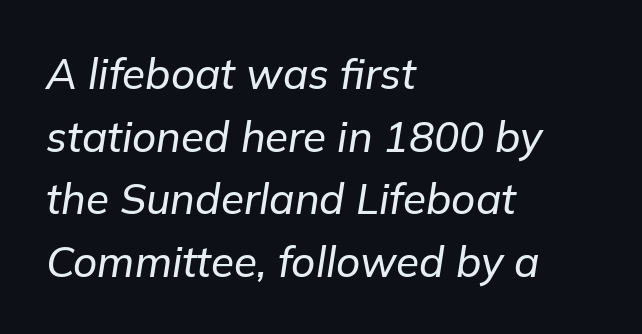
{"italic": "yes", "lean": "right", "slant_degrees": 9, "width": "normal", "stroke_contrast": "low", "x_height": "medium", "monospaced": "no", "underline": "no", "align": "left", "line_spacing": "normal", "line_spacing_ratio": 1.49, "letter_spacing": "normal", "letter_spacing_em": 0.0, "glyph_px": 42}
